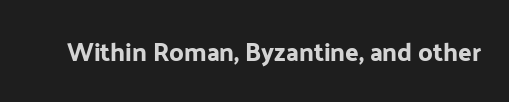
If you drew a line through each stem, it would be perfectly vertical. Characters follow at the spacing the type designer built in. The words here are not underlined.
